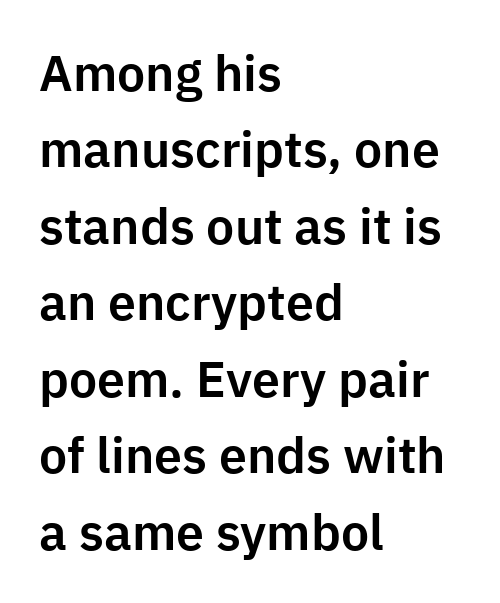
The image shows 50 px sans-serif type, upright; set left-aligned, normal line spacing (1.53x), normal letter spacing, not underlined; low stroke contrast and a medium x-height.
